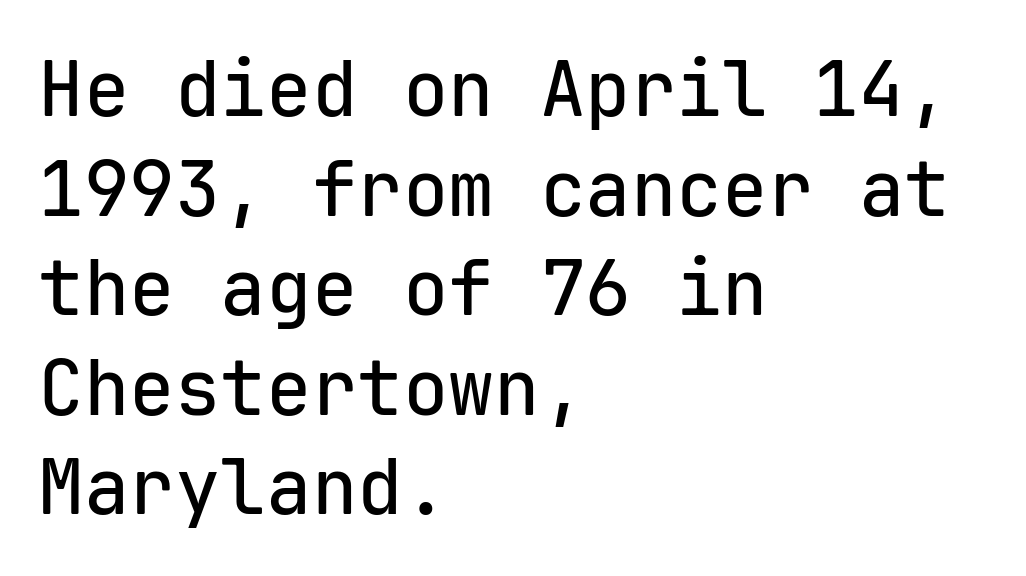
Q: Is the text italic (slanted)? A: No, it is upright.
Q: Is the typeface a serif or a sans-serif typeface? A: Sans-serif.
Q: Is the text underlined? A: No.
Q: How is the paragraph aligned? A: Left-aligned.
Q: Is the spacing between letters normal or unusually wide? A: Normal.
Q: Is the spacing between lines tight, normal or loose? A: Normal.
Q: Width (condensed, normal, or wide)? A: Normal.
Q: Stroke contrast? A: Low.
Q: x-height? A: Medium.
Q: Monospaced? A: Yes.
